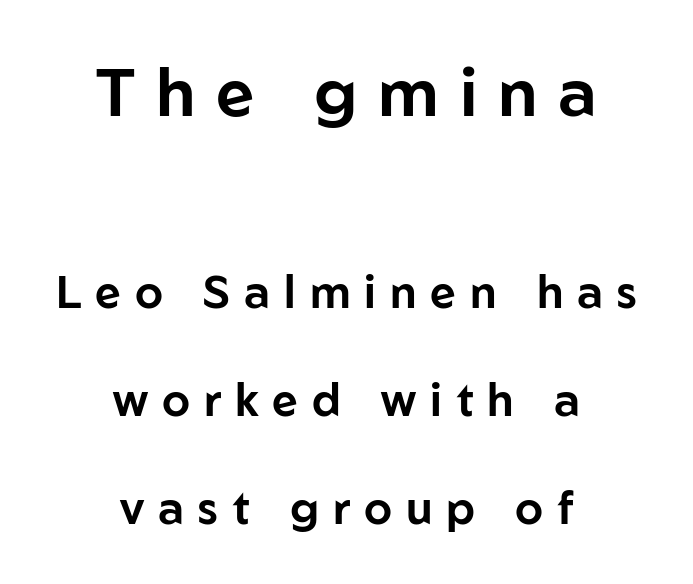
{"serif": "no", "italic": "no", "width": "normal", "stroke_contrast": "low", "x_height": "medium", "monospaced": "no", "underline": "no", "align": "center", "line_spacing": "loose", "line_spacing_ratio": 2.4, "letter_spacing": "wide", "letter_spacing_em": 0.31, "larger_block": "first", "size_ratio": 1.49, "glyph_px": 67}
